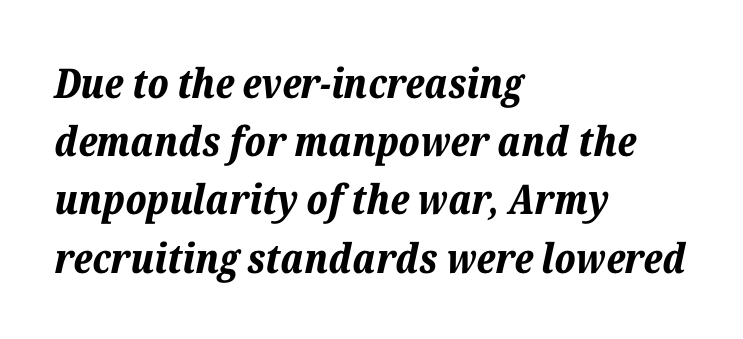
The image shows 41 px bold type, italic (leaning right); set left-aligned, normal line spacing (1.42x), normal letter spacing, not underlined; low stroke contrast and a medium x-height.
